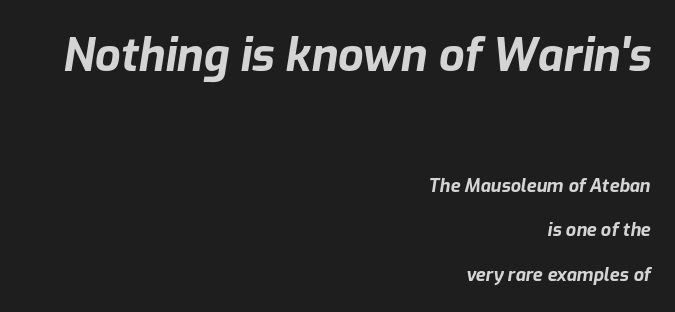
Is this a fixed-width face? No — the glyphs have proportional, varying widths. Larger block? The one above; the one below is distinctly smaller. The letterforms sit shoulder to shoulder at normal distance. Horizontally, the lines are justified to the trailing edge only. Compared with typical paragraphs, the rows here are farther apart.
